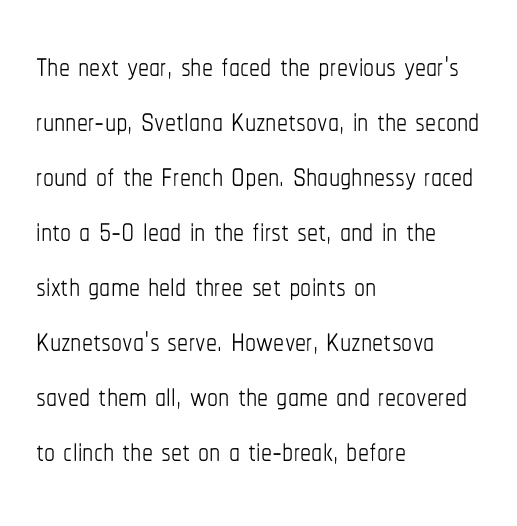
No heavy texture on the line: the type isn't bold. Vertical strokes here are truly vertical. Descender tails drop into unmarked territory. The line-height multiplier appears to be the usual default. The tracking reads as untouched default to a designer's eye.
